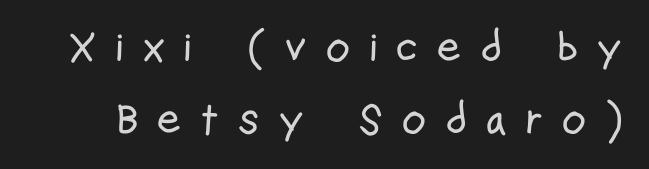
{"serif": "no", "italic": "no", "width": "condensed", "stroke_contrast": "low", "x_height": "medium", "monospaced": "no", "underline": "no", "line_spacing": "normal", "line_spacing_ratio": 1.68, "letter_spacing": "wide", "letter_spacing_em": 0.41, "glyph_px": 43}
